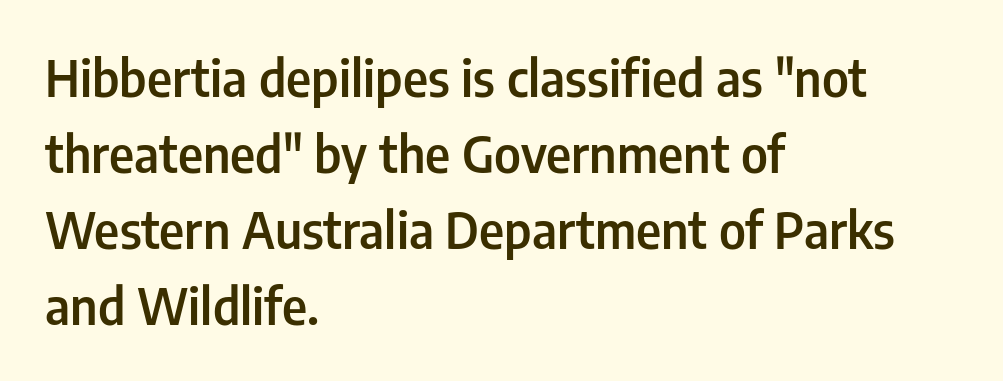
You can tell from the bare stems that sans-serif type was used. The font's upright variant was chosen for this text. Do the characters align in a grid? No, the font is proportional. The horizontal fit of the characters is conventional and even. The lines are quadded left. Vertically, the passage feels balanced, rows spaced as you'd expect.
